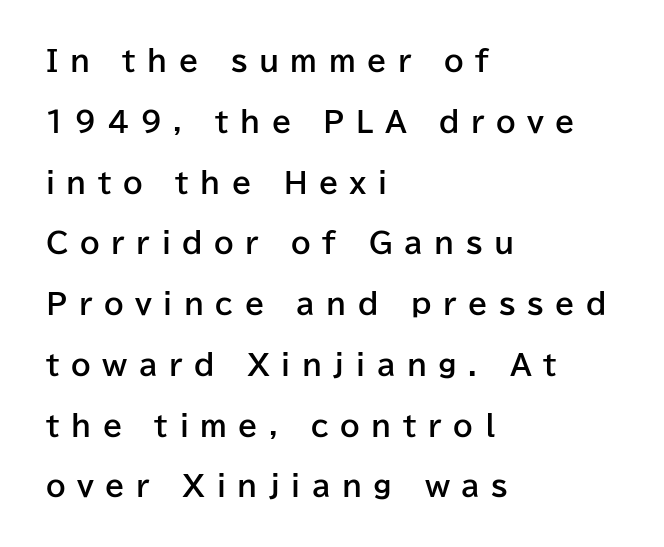
Q: Is the text bold? A: Yes.
Q: Is the text italic (slanted)? A: No, it is upright.
Q: Is the typeface a serif or a sans-serif typeface? A: Sans-serif.
Q: Is the text underlined? A: No.
Q: How is the paragraph aligned? A: Left-aligned.
Q: Is the spacing between letters normal or unusually wide? A: Unusually wide.
Q: Is the spacing between lines tight, normal or loose? A: Loose.
Q: Width (condensed, normal, or wide)? A: Normal.
Q: Stroke contrast? A: Low.
Q: x-height? A: Medium.
Q: Monospaced? A: No.
